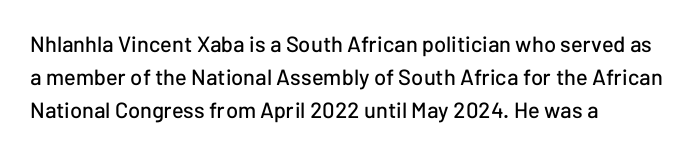
{"italic": "no", "underline": "no", "align": "left", "line_spacing": "normal", "line_spacing_ratio": 1.49, "letter_spacing": "normal", "letter_spacing_em": 0.0, "glyph_px": 22}
